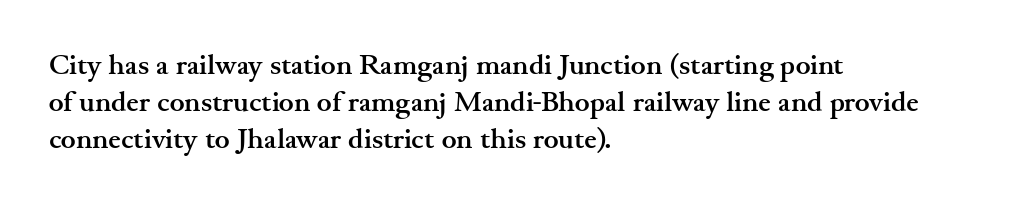
The image shows 28 px semibold, wide serif type, upright; set left-aligned, normal line spacing (1.32x), normal letter spacing, not underlined; medium stroke contrast and a small x-height.
